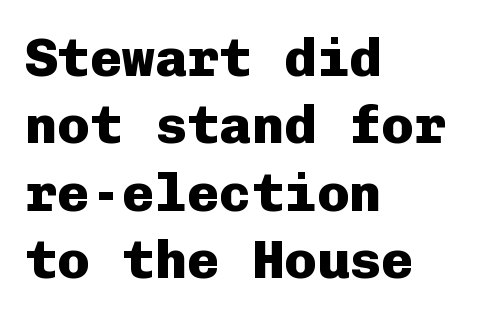
{"serif": "no", "italic": "no", "bold": "yes", "weight": "heavy", "width": "normal", "stroke_contrast": "low", "x_height": "medium", "monospaced": "yes", "underline": "no", "align": "left", "line_spacing": "normal", "line_spacing_ratio": 1.25, "letter_spacing": "normal", "letter_spacing_em": 0.0, "glyph_px": 54}
